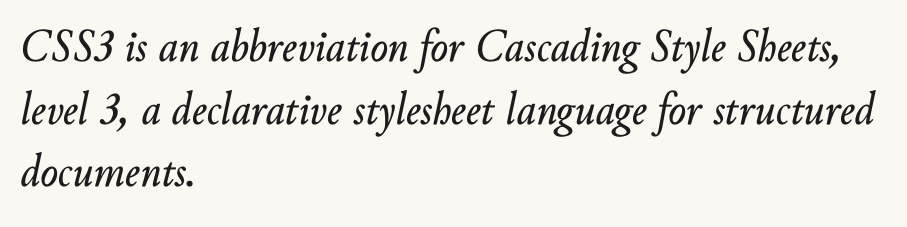
The image shows 47 px text type, italic (leaning right); set left-aligned, normal line spacing (1.33x), normal letter spacing, not underlined; low stroke contrast and a small x-height.
